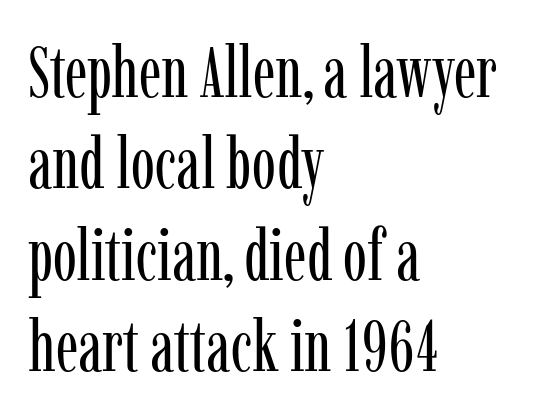
The image shows 72 px regular-weight, condensed serif type, upright; set left-aligned, normal line spacing (1.27x), normal letter spacing, not underlined; low stroke contrast and a medium x-height.
